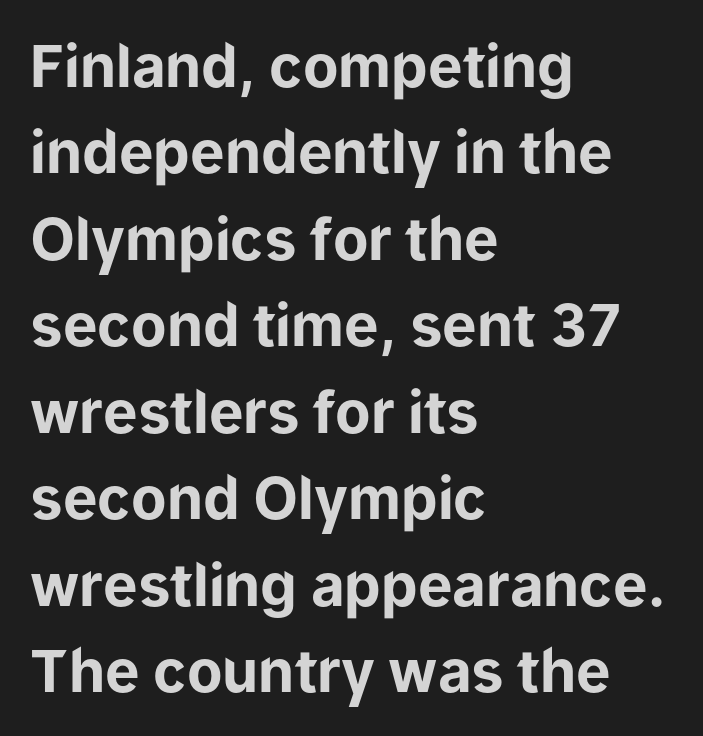
{"serif": "no", "italic": "no", "bold": "yes", "weight": "bold", "width": "normal", "stroke_contrast": "low", "x_height": "medium", "monospaced": "no", "underline": "no", "align": "left", "line_spacing": "normal", "line_spacing_ratio": 1.49, "letter_spacing": "normal", "letter_spacing_em": 0.0, "glyph_px": 58}
